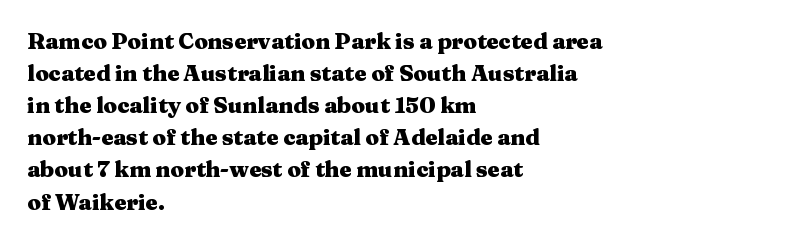
Q: Is the text bold? A: Yes.
Q: Is the text italic (slanted)? A: No, it is upright.
Q: Is the text underlined? A: No.
Q: How is the paragraph aligned? A: Left-aligned.
Q: Is the spacing between letters normal or unusually wide? A: Normal.
Q: Is the spacing between lines tight, normal or loose? A: Normal.
